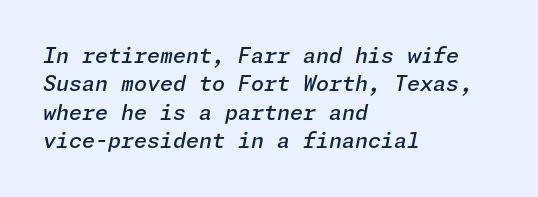
{"italic": "yes", "lean": "right", "slant_degrees": 11, "bold": "semi", "underline": "no", "align": "left", "line_spacing": "normal", "line_spacing_ratio": 1.35, "letter_spacing": "normal", "letter_spacing_em": 0.0, "glyph_px": 21}
